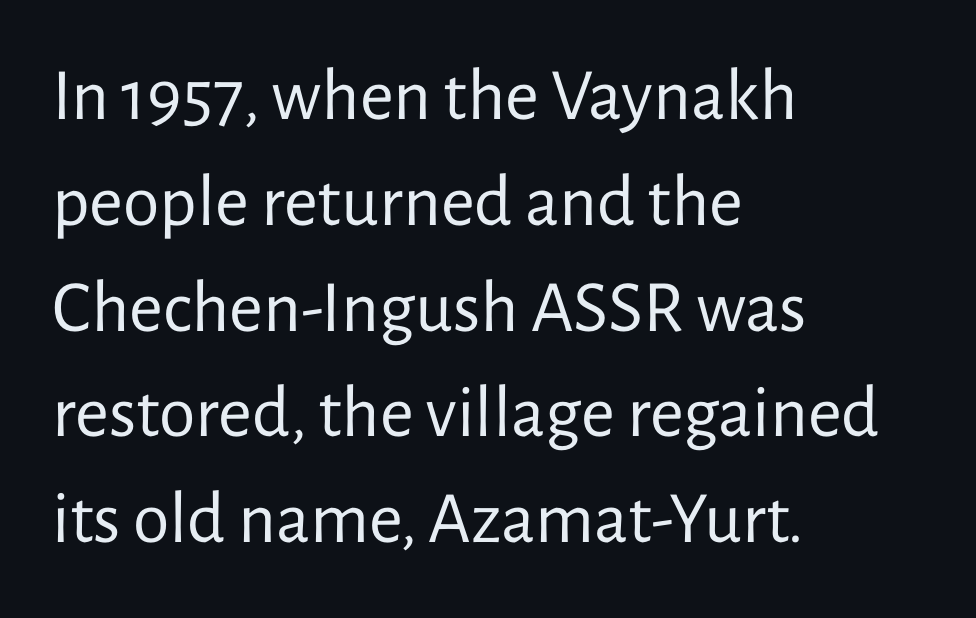
Descenders hang freely into open space. Inter-character spacing is left at the font's built-in metrics. Vertical stems look standard width or narrower in stroke. Unlike a traditional serif, this face leaves its strokes unadorned. Do the characters align in a grid? No, the font is proportional.
